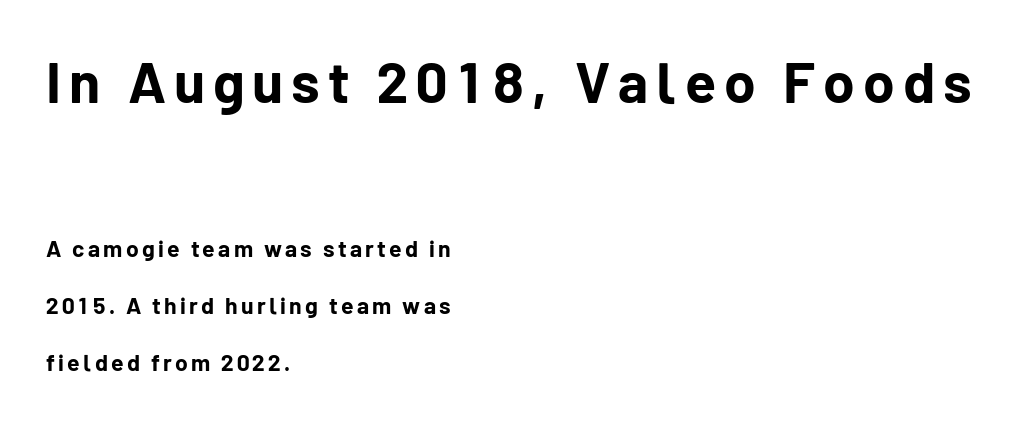
The image shows 57 px bold sans-serif type, upright; set left-aligned, loose line spacing (2.49x), not underlined; the first (top) block is 2.48x larger; low stroke contrast and a medium x-height.
